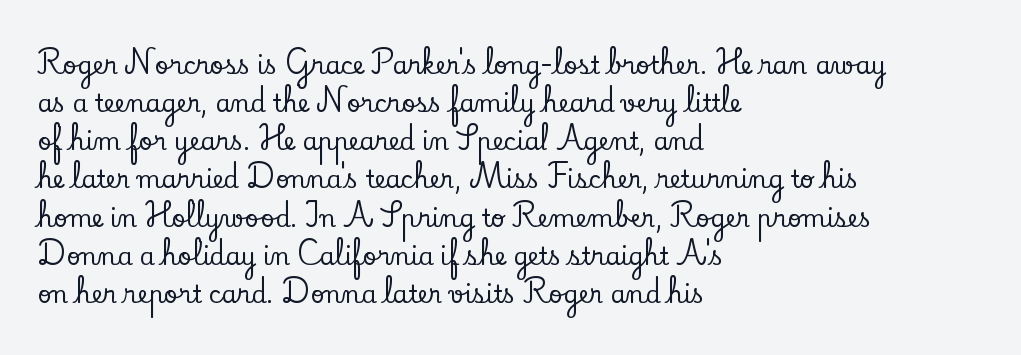
{"italic": "no", "underline": "no", "align": "left", "line_spacing": "normal", "line_spacing_ratio": 1.59, "letter_spacing": "normal", "letter_spacing_em": 0.0, "glyph_px": 24}
